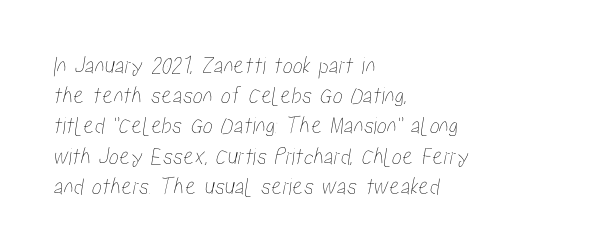
In terms of letterspacing, this is plain default setting. Check under the words: just untouched page. The paragraph shown leans on its left margin.
